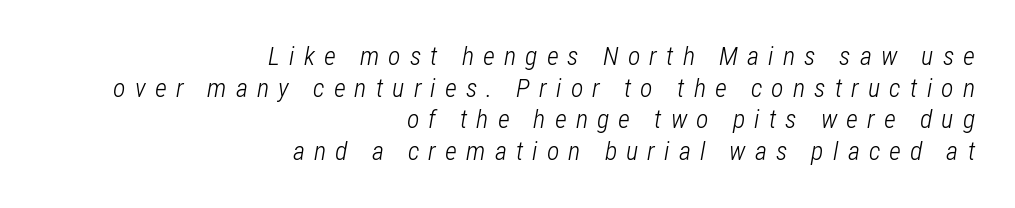
{"italic": "yes", "lean": "right", "slant_degrees": 12, "bold": "no", "underline": "no", "align": "right", "line_spacing_ratio": 1.22, "letter_spacing": "wide", "letter_spacing_em": 0.35, "glyph_px": 26}
